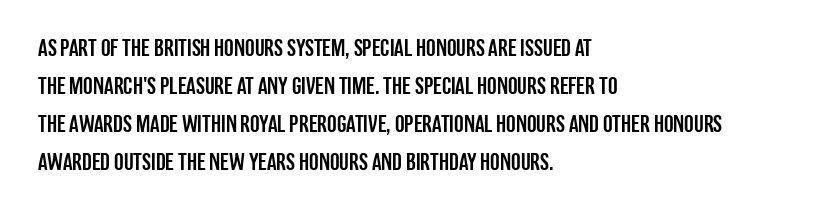
{"italic": "no", "underline": "no", "align": "left", "line_spacing": "normal", "line_spacing_ratio": 1.59, "letter_spacing": "normal", "letter_spacing_em": 0.0, "glyph_px": 24}
